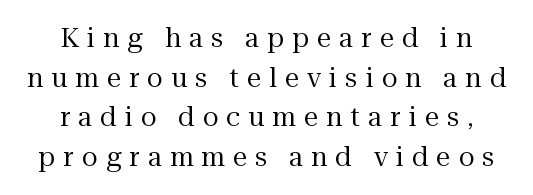
Q: Is the text bold? A: No.
Q: Is the text italic (slanted)? A: No, it is upright.
Q: Is the text underlined? A: No.
Q: How is the paragraph aligned? A: Centered.
Q: Is the spacing between letters normal or unusually wide? A: Unusually wide.
Q: Is the spacing between lines tight, normal or loose? A: Normal.
